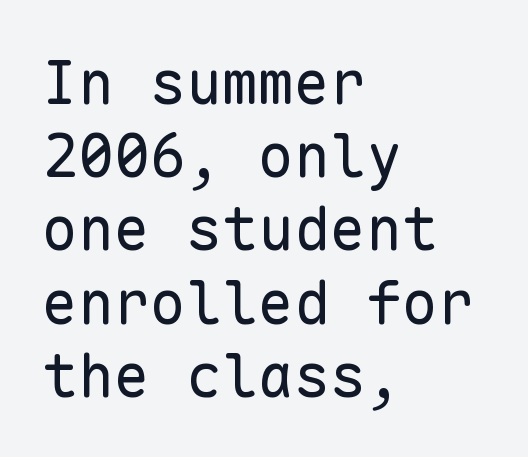
Q: Is the text bold? A: No.
Q: Is the text italic (slanted)? A: No, it is upright.
Q: Is the typeface a serif or a sans-serif typeface? A: Sans-serif.
Q: Is the text underlined? A: No.
Q: How is the paragraph aligned? A: Left-aligned.
Q: Is the spacing between letters normal or unusually wide? A: Normal.
Q: Width (condensed, normal, or wide)? A: Normal.
Q: Stroke contrast? A: Low.
Q: x-height? A: Medium.
Q: Monospaced? A: Yes.
